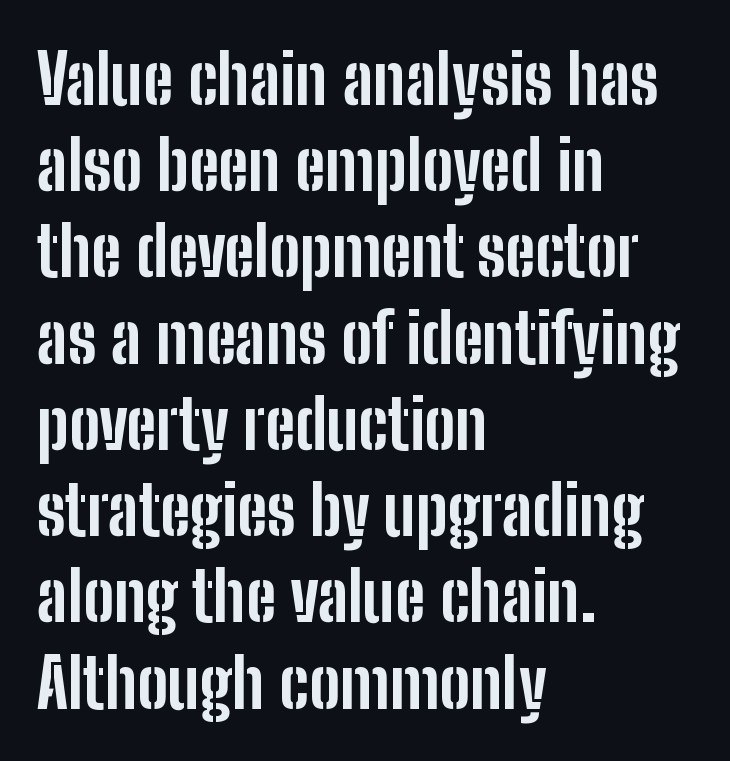
{"serif": "no", "italic": "no", "bold": "yes", "weight": "bold", "width": "condensed", "stroke_contrast": "low", "x_height": "medium", "monospaced": "no", "underline": "no", "align": "left", "line_spacing": "normal", "line_spacing_ratio": 1.25, "letter_spacing": "normal", "letter_spacing_em": 0.0, "glyph_px": 69}
